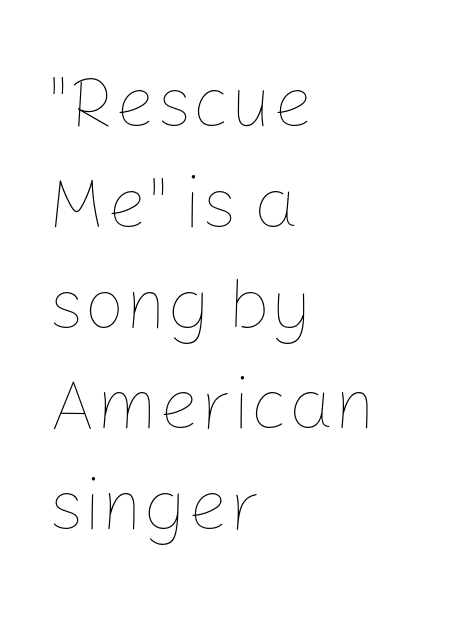
Q: Is the text bold? A: No.
Q: Is the text italic (slanted)? A: No, it is upright.
Q: Is the text underlined? A: No.
Q: How is the paragraph aligned? A: Left-aligned.
Q: Is the spacing between letters normal or unusually wide? A: Normal.
Q: Is the spacing between lines tight, normal or loose? A: Normal.
Q: Width (condensed, normal, or wide)? A: Normal.
Q: Stroke contrast? A: Low.
Q: x-height? A: Medium.
Q: Monospaced? A: No.
